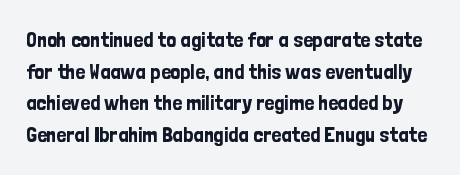
The lettering stays uniformly vertical, giving the passage a roman look. These lines sit exactly where default settings would place them. Has an underline been added? It has not. Nothing unusual about the tracking: characters are spaced as the font intends.
